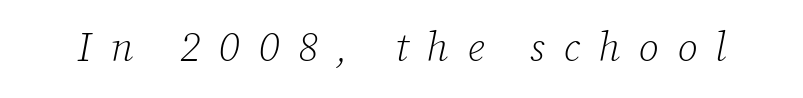
The area under the type is left untouched. The strokes carry an ordinary text weight at most. Little horizontal feet cap the strokes, marking this as serif type. Looking at the ascenders, they clearly lean. Does extra space separate the letters? Yes, quite a lot of it. Here the designer chose a conventional face with non-uniform glyph widths.
